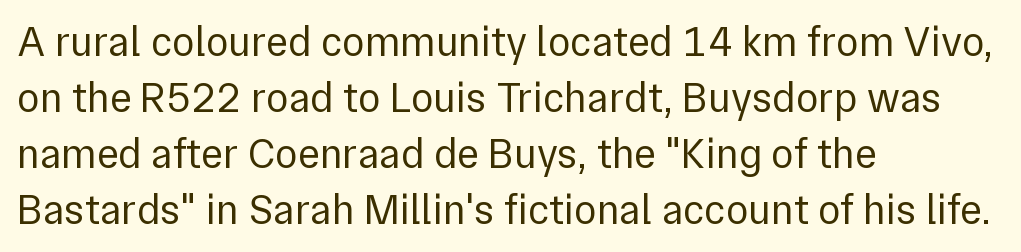
The image shows 42 px regular-weight sans-serif type, upright; set left-aligned, normal line spacing (1.33x), normal letter spacing, not underlined; a medium x-height.
